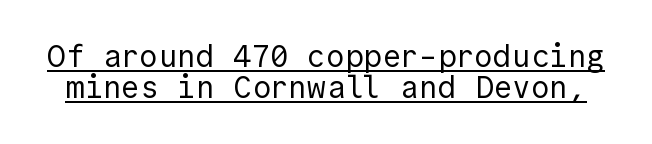
{"serif": "no", "italic": "no", "bold": "no", "weight": "regular", "width": "normal", "x_height": "medium", "underline": "yes", "line_spacing": "tight", "line_spacing_ratio": 1.0, "letter_spacing": "normal", "letter_spacing_em": 0.0, "glyph_px": 31}
